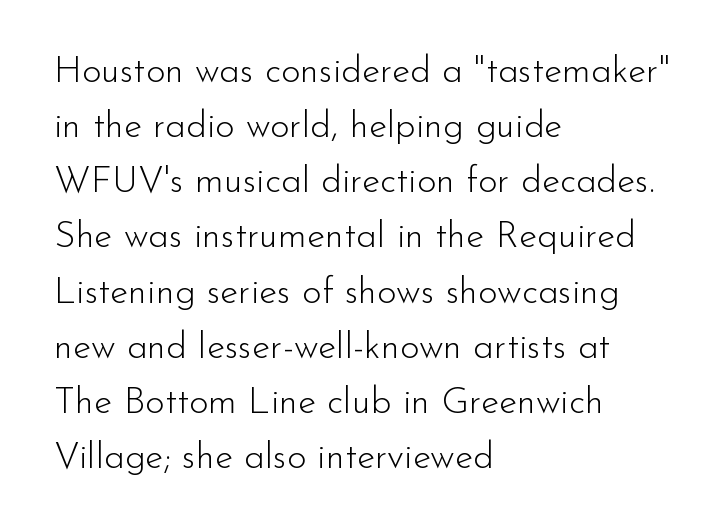
The image shows 37 px light sans-serif type, upright; set left-aligned, normal line spacing (1.49x), normal letter spacing, not underlined; low stroke contrast and a small x-height.
